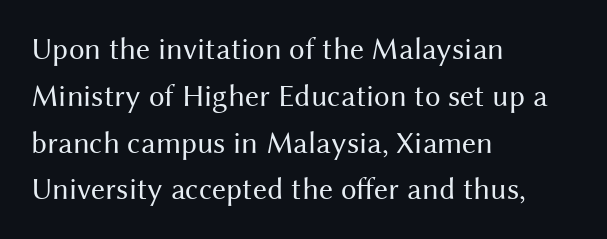
The paragraph has a hard left edge and a soft right edge. Rule under the text: the space is simply empty. Inter-character spacing is left at the font's built-in metrics. The text was rendered using a sans face with plain stroke endings.
